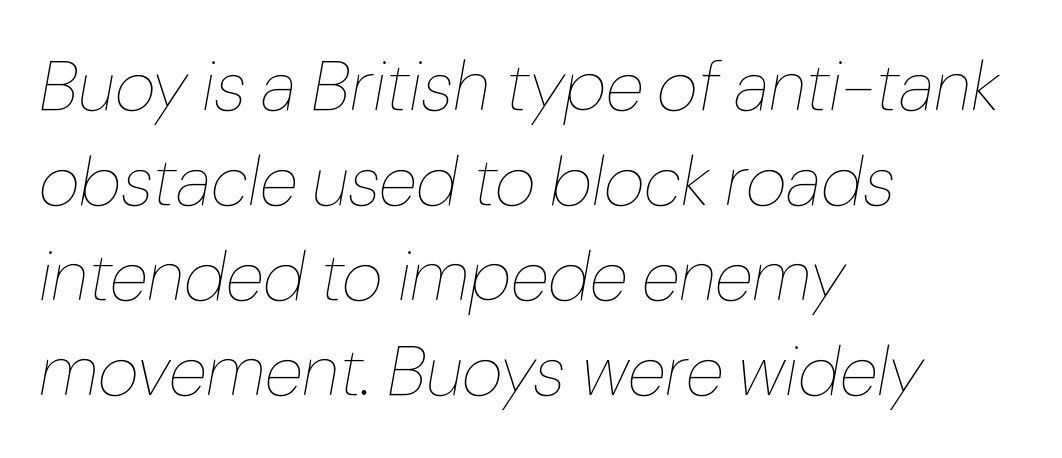
{"italic": "yes", "lean": "right", "slant_degrees": 10, "bold": "no", "weight": "thin", "width": "normal", "stroke_contrast": "low", "x_height": "medium", "monospaced": "no", "underline": "no", "align": "left", "line_spacing": "normal", "line_spacing_ratio": 1.34, "letter_spacing": "normal", "letter_spacing_em": 0.0, "glyph_px": 71}
